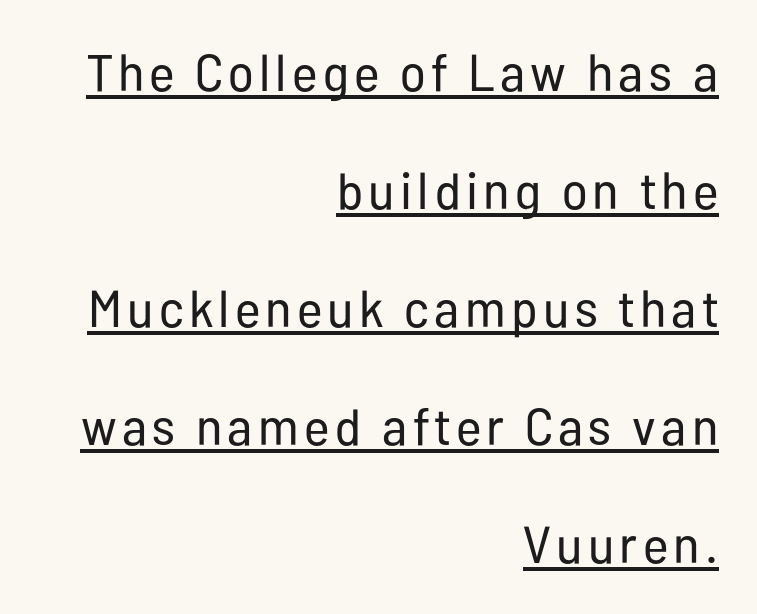
The image shows 52 px regular-weight, condensed sans-serif type, upright; set right-aligned, loose line spacing (2.27x), underlined; low stroke contrast and a medium x-height.
